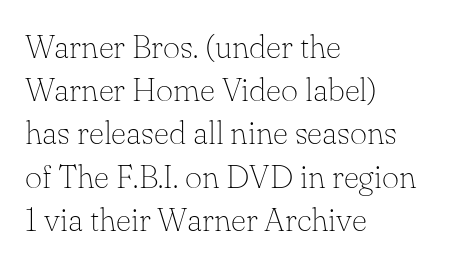
Q: Is the text bold? A: No.
Q: Is the text italic (slanted)? A: No, it is upright.
Q: Is the typeface a serif or a sans-serif typeface? A: Serif.
Q: Is the text underlined? A: No.
Q: How is the paragraph aligned? A: Left-aligned.
Q: Is the spacing between letters normal or unusually wide? A: Normal.
Q: Is the spacing between lines tight, normal or loose? A: Normal.
Q: Width (condensed, normal, or wide)? A: Normal.
Q: Stroke contrast? A: Low.
Q: x-height? A: Small.
Q: Monospaced? A: No.
